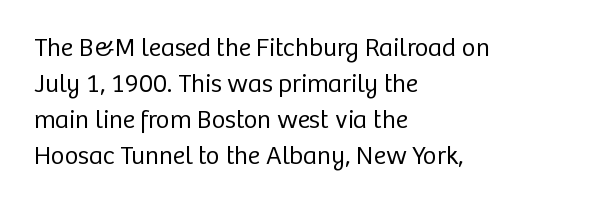
{"italic": "no", "bold": "no", "underline": "no", "align": "left", "line_spacing": "normal", "line_spacing_ratio": 1.39, "letter_spacing": "normal", "letter_spacing_em": 0.0, "glyph_px": 26}
